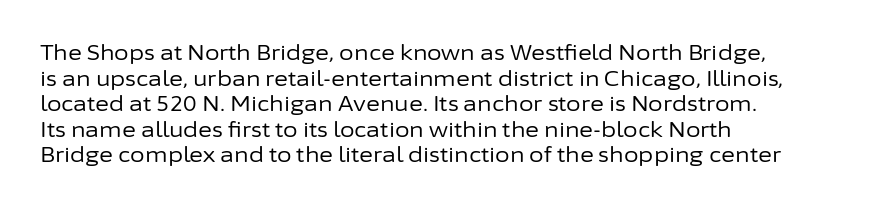
{"italic": "no", "bold": "no", "underline": "no", "align": "left", "line_spacing_ratio": 1.22, "letter_spacing": "normal", "letter_spacing_em": 0.0, "glyph_px": 21}
